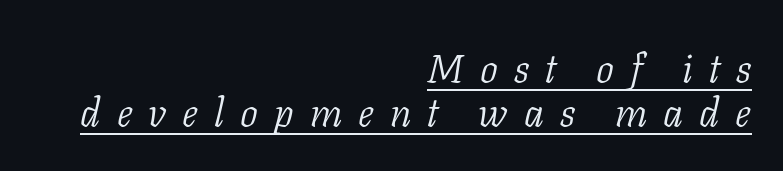
Serifs: yes, visible at the terminals of the letterforms. No chunkiness to these letters — they're not bold. Looks like regular typesetting: each glyph gets only the width it needs. Between one letter and the next there's a generous, obvious gap. The face used here appears with an underline applied.
